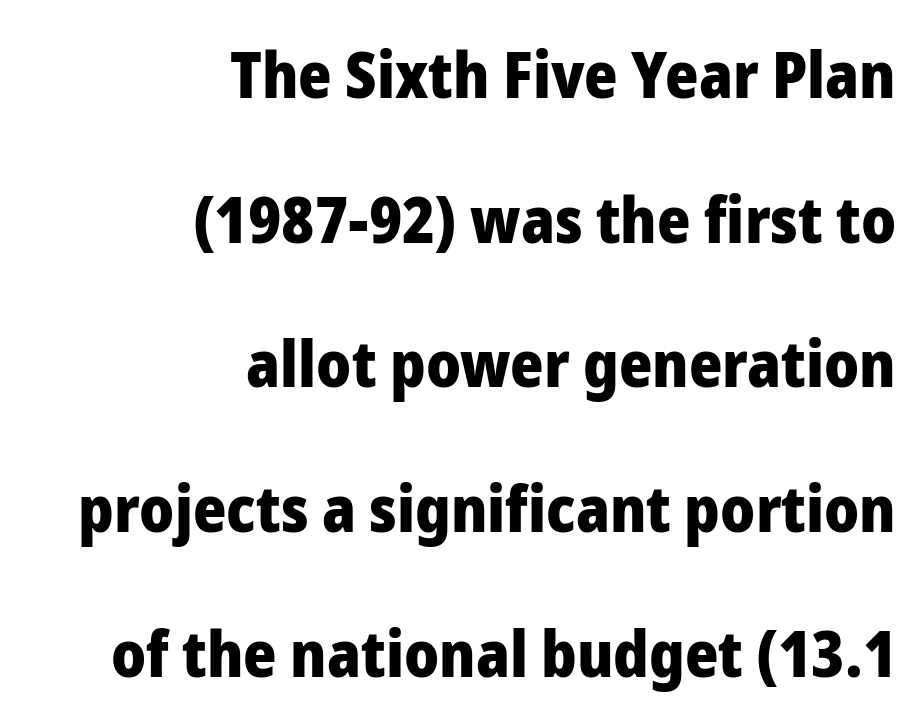
These lines are rendered in a variable-pitch font. Unlike a traditional serif, this face leaves its strokes unadorned. Airy leading. Bare-footed words on every line. Weight check: bold — yes, fully. Every stem runs plumb, perpendicular to the baseline.
